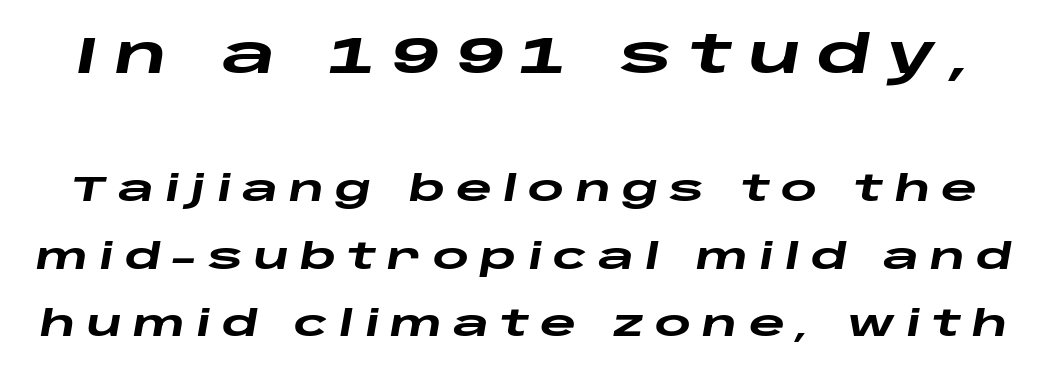
This layout puts the oversized block above and the modest block below. Here the designer chose a conventional face with non-uniform glyph widths. A typesetter would call this heavily tracked-out type. The sample has been set heavy, in full bold. Designer's note — italics engaged. Clear beneath every line of the passage.
